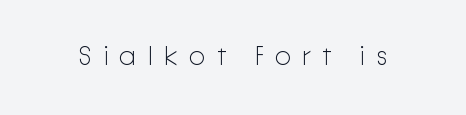
The image shows 26 px text type, upright; set unusually wide letter spacing (+0.42 em), not underlined.
